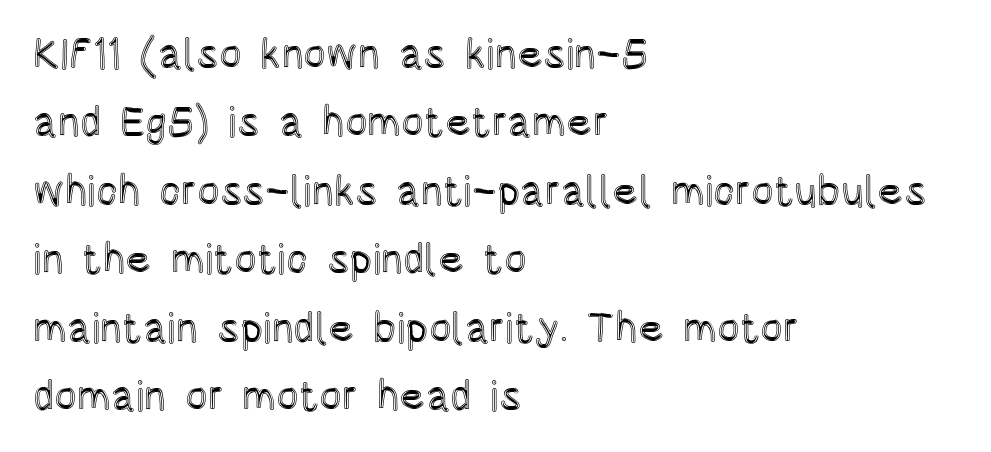
The image shows 42 px condensed type, upright; set left-aligned, normal line spacing (1.63x), normal letter spacing, not underlined; a large x-height.
